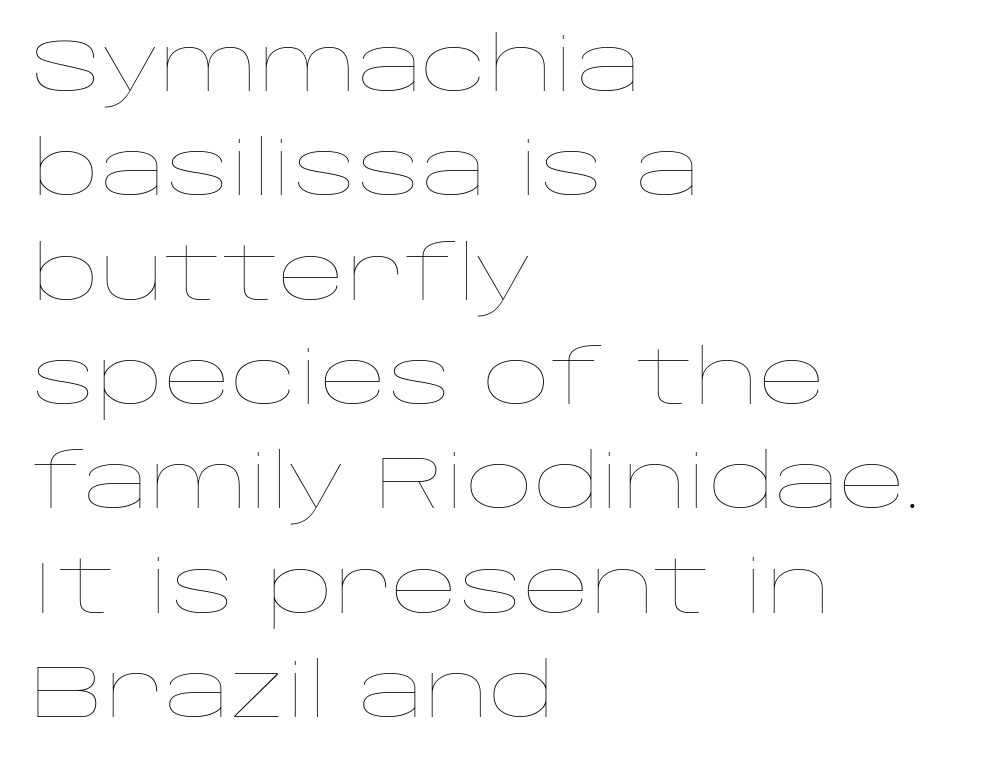
{"italic": "no", "bold": "no", "weight": "thin", "width": "wide", "stroke_contrast": "low", "x_height": "large", "monospaced": "no", "underline": "no", "align": "left", "line_spacing": "normal", "line_spacing_ratio": 1.41, "letter_spacing": "normal", "letter_spacing_em": 0.0, "glyph_px": 74}
